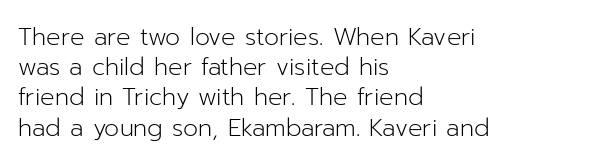
The weight would be labelled regular, book, light, or lighter still. Every stem runs plumb, perpendicular to the baseline. Descender tails drop into unmarked territory. One glance says typical: line gaps are just what's usual.
